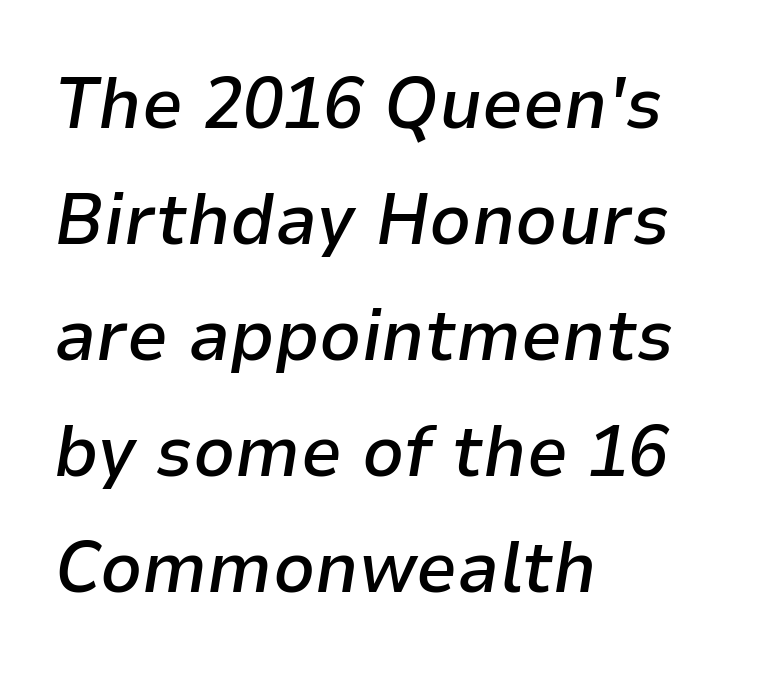
{"italic": "yes", "lean": "right", "slant_degrees": 9, "bold": "semi", "weight": "semibold", "width": "normal", "stroke_contrast": "low", "x_height": "medium", "monospaced": "no", "underline": "no", "align": "left", "line_spacing": "normal", "line_spacing_ratio": 1.59, "letter_spacing": "normal", "letter_spacing_em": 0.0, "glyph_px": 73}
